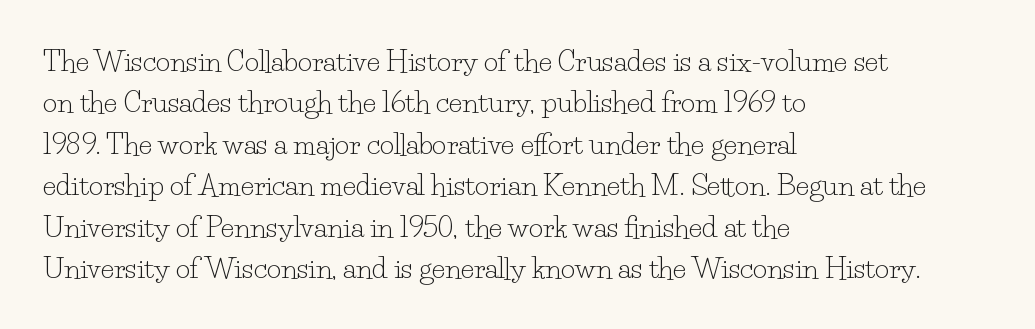
{"serif": "yes", "italic": "no", "bold": "no", "weight": "light", "width": "normal", "stroke_contrast": "low", "x_height": "small", "monospaced": "no", "underline": "no", "align": "left", "line_spacing": "normal", "line_spacing_ratio": 1.48, "letter_spacing": "normal", "letter_spacing_em": 0.0, "glyph_px": 28}
